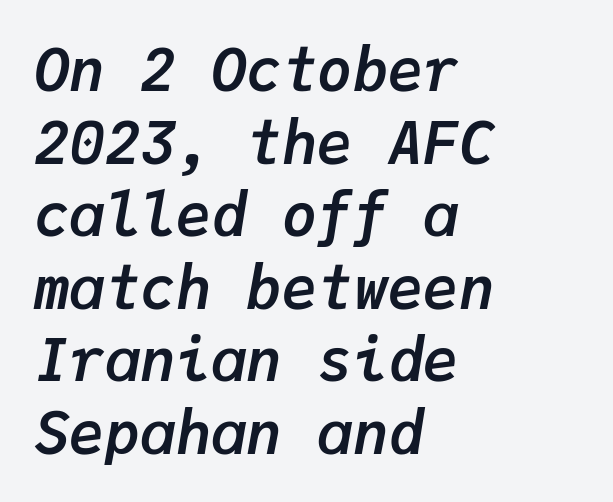
{"italic": "yes", "lean": "right", "slant_degrees": 9, "bold": "yes", "weight": "semibold", "width": "normal", "stroke_contrast": "low", "x_height": "medium", "monospaced": "yes", "underline": "no", "align": "left", "line_spacing_ratio": 1.23, "letter_spacing": "normal", "letter_spacing_em": 0.0, "glyph_px": 59}
